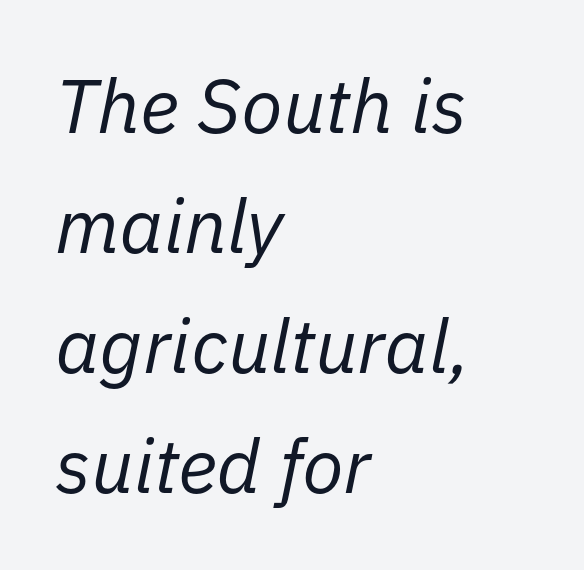
Q: Is the text bold? A: No.
Q: Is the text italic (slanted)? A: Yes, it leans right by about 11 degrees.
Q: Is the text underlined? A: No.
Q: How is the paragraph aligned? A: Left-aligned.
Q: Is the spacing between letters normal or unusually wide? A: Normal.
Q: Is the spacing between lines tight, normal or loose? A: Normal.
Q: Width (condensed, normal, or wide)? A: Normal.
Q: Stroke contrast? A: Low.
Q: x-height? A: Medium.
Q: Monospaced? A: No.
